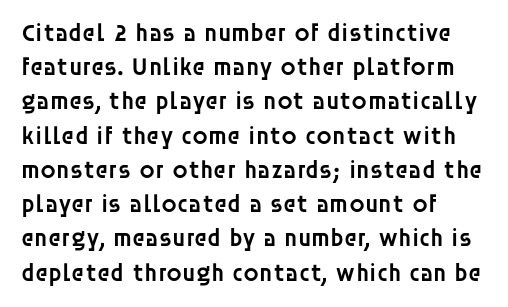
Compared with typical body copy, the letter spacing here is the same. Words float on clear page, feet unadorned. This is the regular roman posture of the typeface. The strokes are fattened partway — semibold, not bold.
